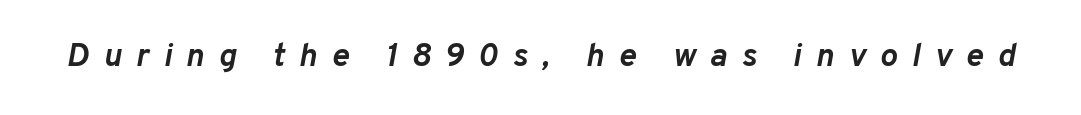
Q: Is the text bold? A: Yes.
Q: Is the text italic (slanted)? A: Yes, it leans right by about 10 degrees.
Q: Is the text underlined? A: No.
Q: Is the spacing between letters normal or unusually wide? A: Unusually wide.
Q: Width (condensed, normal, or wide)? A: Normal.
Q: Stroke contrast? A: Low.
Q: x-height? A: Medium.
Q: Monospaced? A: No.
